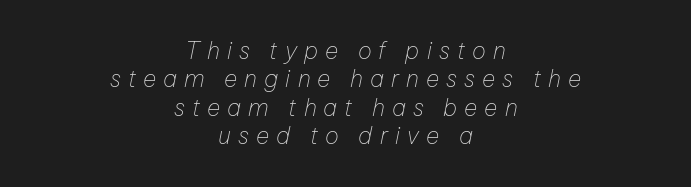
Q: Is the text bold? A: No.
Q: Is the text italic (slanted)? A: Yes, it leans right by about 12 degrees.
Q: Is the text underlined? A: No.
Q: How is the paragraph aligned? A: Centered.
Q: Is the spacing between letters normal or unusually wide? A: Unusually wide.
